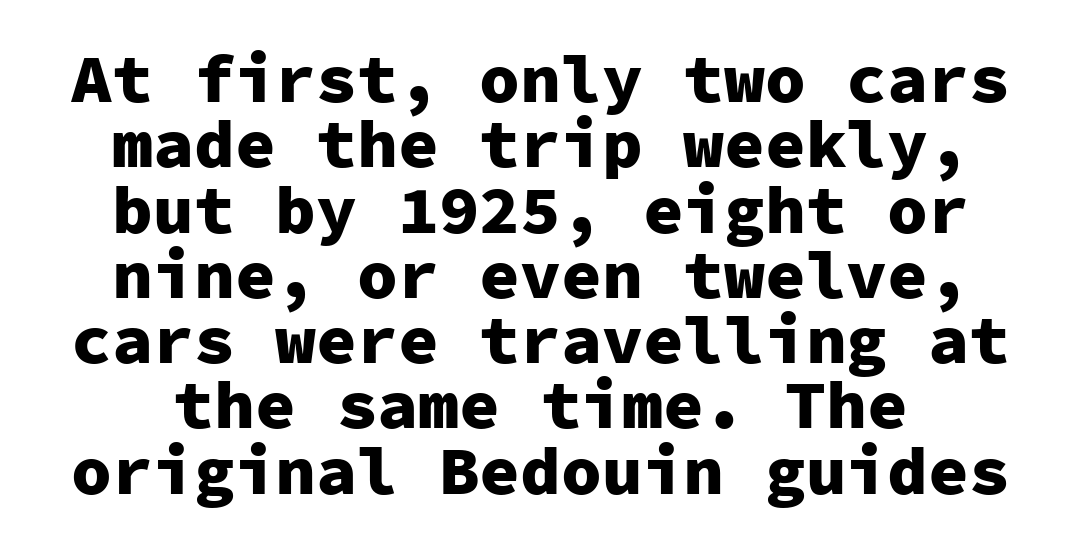
Q: Is the text bold? A: Yes.
Q: Is the text italic (slanted)? A: No, it is upright.
Q: Is the typeface a serif or a sans-serif typeface? A: Sans-serif.
Q: Is the text underlined? A: No.
Q: How is the paragraph aligned? A: Centered.
Q: Is the spacing between letters normal or unusually wide? A: Normal.
Q: Is the spacing between lines tight, normal or loose? A: Tight.
Q: Width (condensed, normal, or wide)? A: Normal.
Q: Stroke contrast? A: Low.
Q: x-height? A: Medium.
Q: Monospaced? A: Yes.
